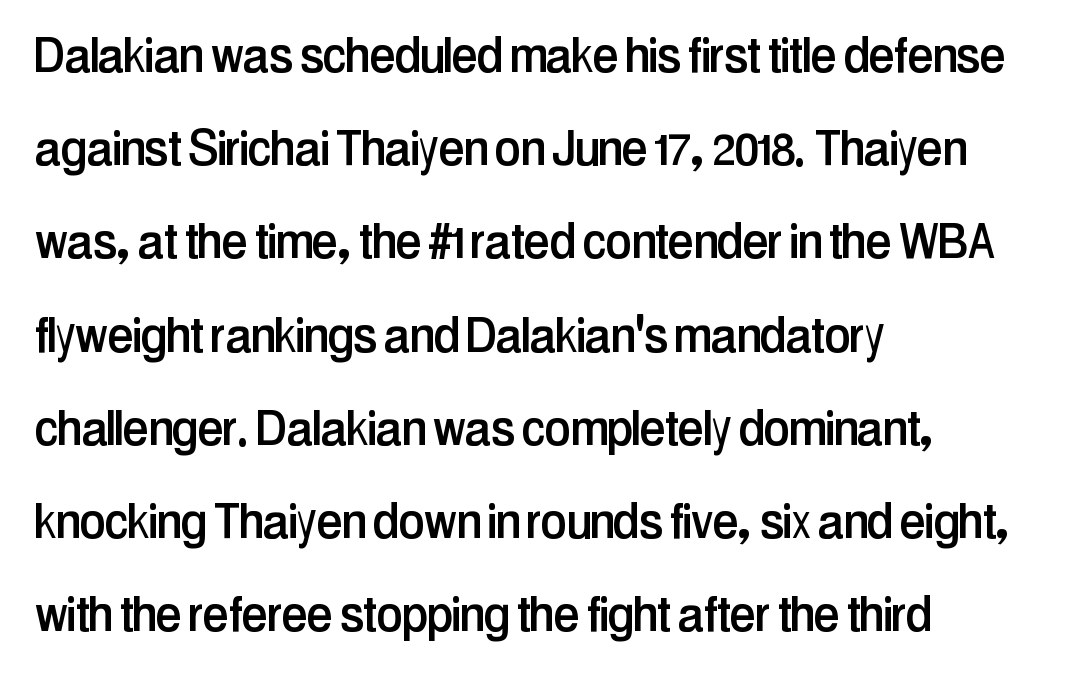
The line-height multiplier appears to be the usual default. This rendering features lettering with no underline. The passage shown is typeset with a sans-serif family. The rag falls on the right side of this text block. Proportional: the letters do not fall into vertical columns.
